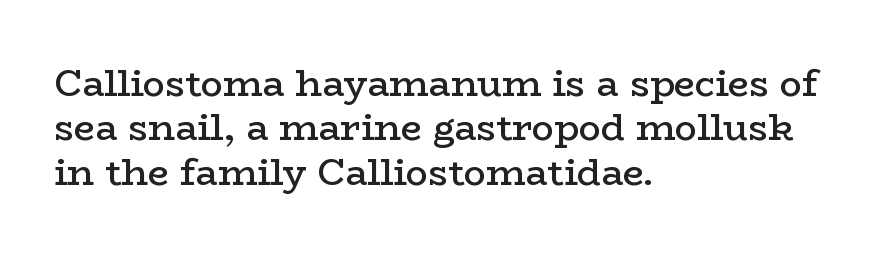
The image shows 37 px semibold, wide serif type, upright; set left-aligned, line spacing 1.2x, normal letter spacing, not underlined; low stroke contrast and a medium x-height.
